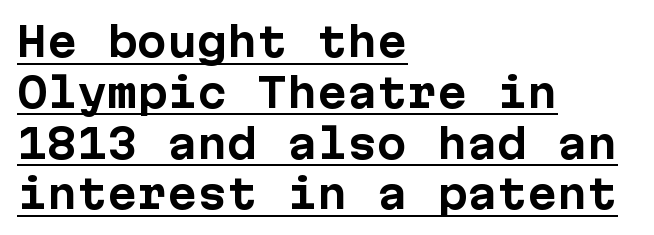
Q: Is the text bold? A: Yes.
Q: Is the text italic (slanted)? A: No, it is upright.
Q: Is the typeface a serif or a sans-serif typeface? A: Sans-serif.
Q: Is the text underlined? A: Yes.
Q: How is the paragraph aligned? A: Left-aligned.
Q: Is the spacing between letters normal or unusually wide? A: Normal.
Q: Is the spacing between lines tight, normal or loose? A: Normal.
Q: Width (condensed, normal, or wide)? A: Normal.
Q: Stroke contrast? A: Low.
Q: x-height? A: Medium.
